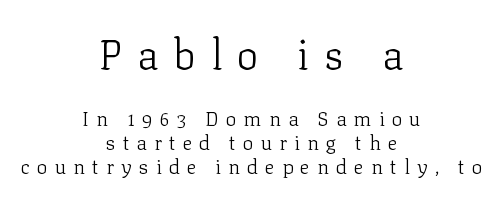
The passage shown is not underscored anywhere. A typesetter would call this proportional, since set widths differ per character. Think standard paragraph weight, or any step lighter than that. The passage is arranged like a title page — every line centered. This is roman type, the default non-slanted kind.
